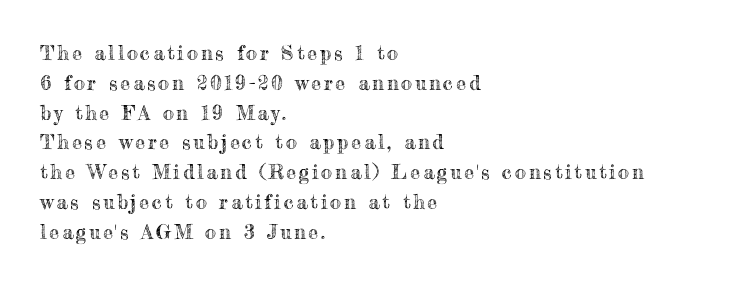
Q: Is the text italic (slanted)? A: No, it is upright.
Q: Is the text underlined? A: No.
Q: How is the paragraph aligned? A: Left-aligned.
Q: Is the spacing between lines tight, normal or loose? A: Normal.
